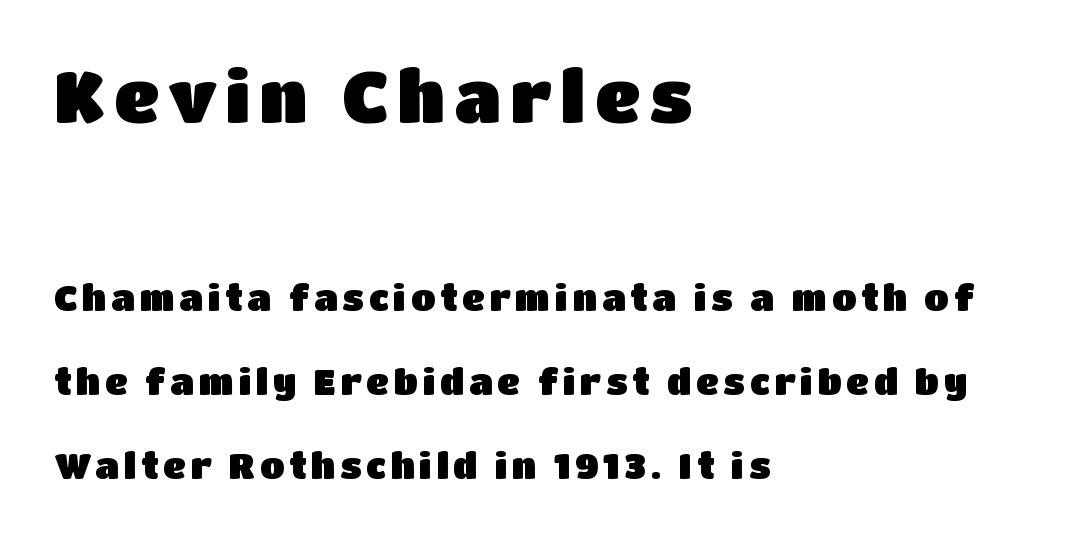
The image shows 71 px sans-serif type, upright; set left-aligned, loose line spacing (2.33x), not underlined; the first (top) block is 1.97x larger; low stroke contrast and a large x-height.
